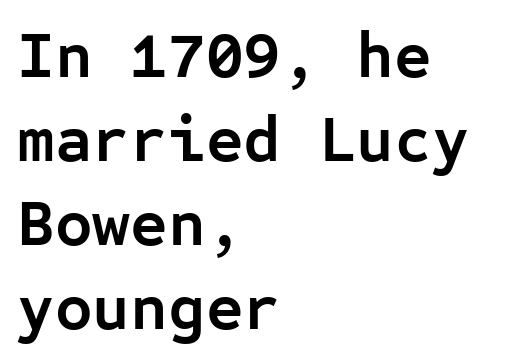
The image shows 65 px semibold sans-serif type, upright, monospaced; set left-aligned, normal line spacing (1.29x), normal letter spacing, not underlined; low stroke contrast and a medium x-height.
